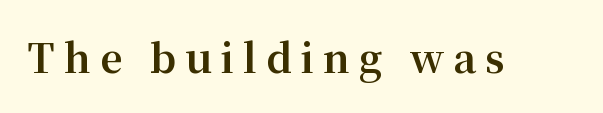
The image shows 39 px bold serif type, upright; set unusually wide letter spacing (+0.23 em), not underlined; medium stroke contrast and a medium x-height.
